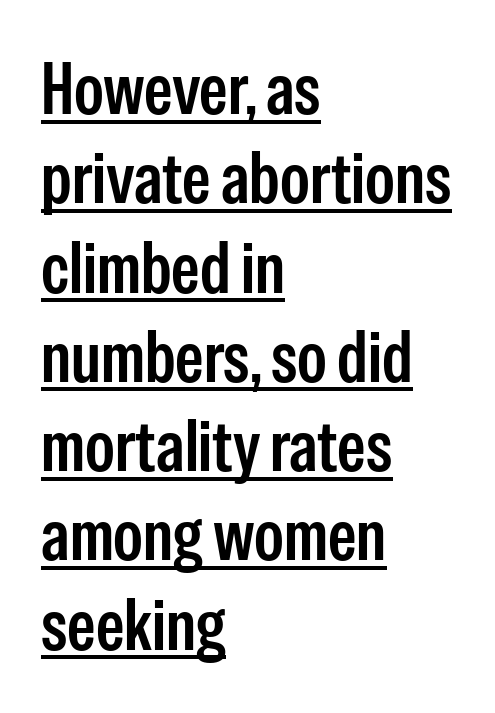
The image shows 72 px semibold, condensed sans-serif type, upright; set left-aligned, line spacing 1.24x, normal letter spacing, underlined; low stroke contrast and a medium x-height.
